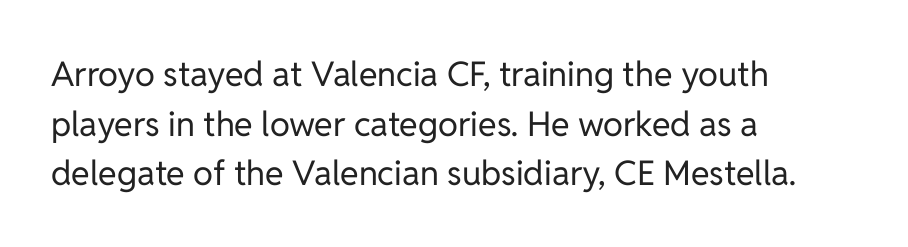
{"serif": "no", "italic": "no", "bold": "no", "weight": "regular", "width": "normal", "stroke_contrast": "low", "x_height": "medium", "monospaced": "no", "underline": "no", "align": "left", "line_spacing": "normal", "line_spacing_ratio": 1.46, "letter_spacing": "normal", "letter_spacing_em": 0.0, "glyph_px": 34}
